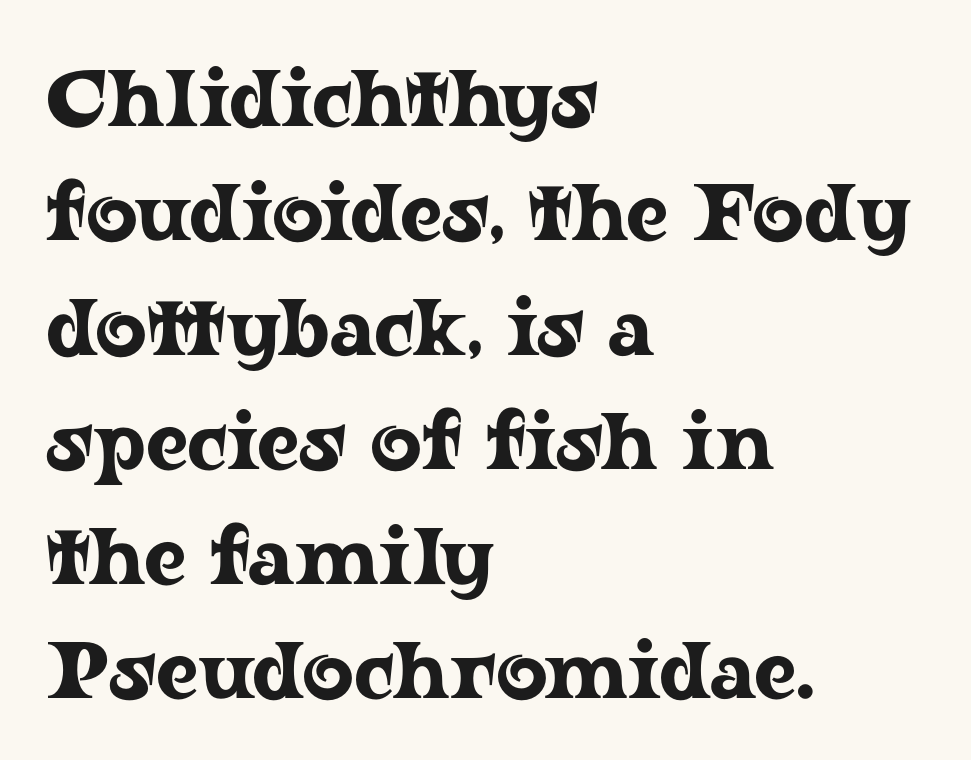
The image shows 80 px wide serif type, upright; set left-aligned, normal line spacing (1.43x), normal letter spacing, not underlined; low stroke contrast and a medium x-height.
